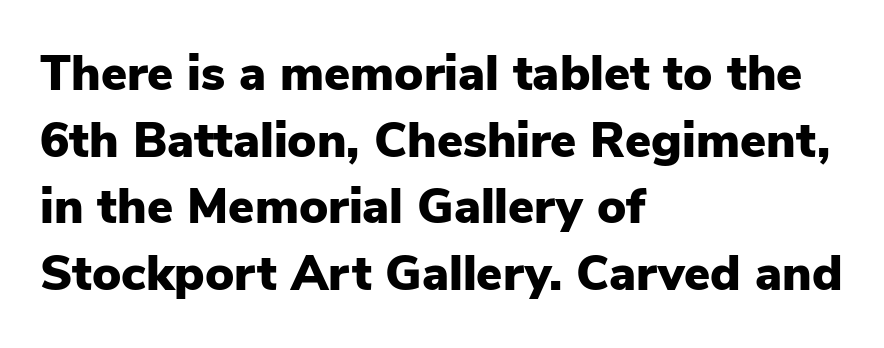
Q: Is the text bold? A: Yes.
Q: Is the text italic (slanted)? A: No, it is upright.
Q: Is the typeface a serif or a sans-serif typeface? A: Sans-serif.
Q: Is the text underlined? A: No.
Q: How is the paragraph aligned? A: Left-aligned.
Q: Is the spacing between letters normal or unusually wide? A: Normal.
Q: Is the spacing between lines tight, normal or loose? A: Normal.
Q: Width (condensed, normal, or wide)? A: Normal.
Q: Stroke contrast? A: Low.
Q: x-height? A: Medium.
Q: Monospaced? A: No.
